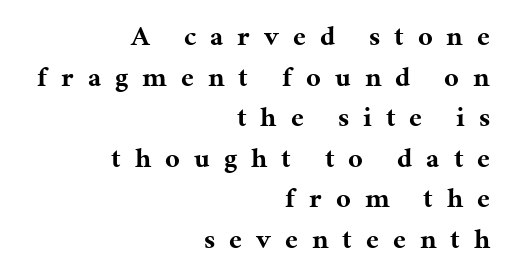
Just letters on the line, the space beneath them empty. Short and long lines alike share a common ending point at right. Each letter keeps its own natural width here, so spacing adapts to shape. How would I describe the line gaps? Plain and ordinary.
